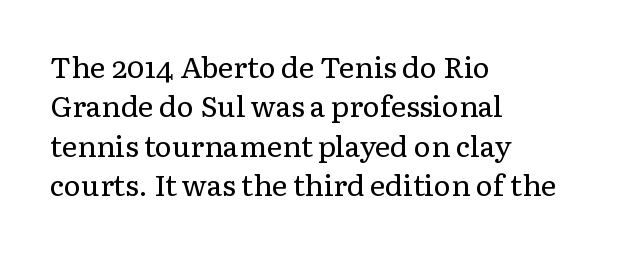
The image shows 29 px regular-weight serif type, upright; set left-aligned, normal line spacing (1.36x), normal letter spacing, not underlined; low stroke contrast and a medium x-height.
